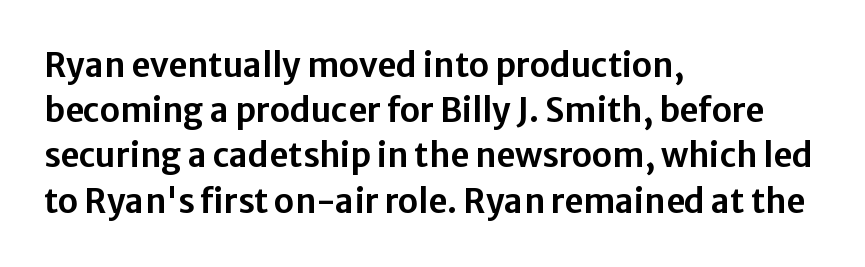
Q: Is the text italic (slanted)? A: No, it is upright.
Q: Is the typeface a serif or a sans-serif typeface? A: Sans-serif.
Q: Is the text underlined? A: No.
Q: How is the paragraph aligned? A: Left-aligned.
Q: Is the spacing between letters normal or unusually wide? A: Normal.
Q: Is the spacing between lines tight, normal or loose? A: Normal.
Q: Width (condensed, normal, or wide)? A: Normal.
Q: Stroke contrast? A: Low.
Q: x-height? A: Medium.
Q: Monospaced? A: No.
